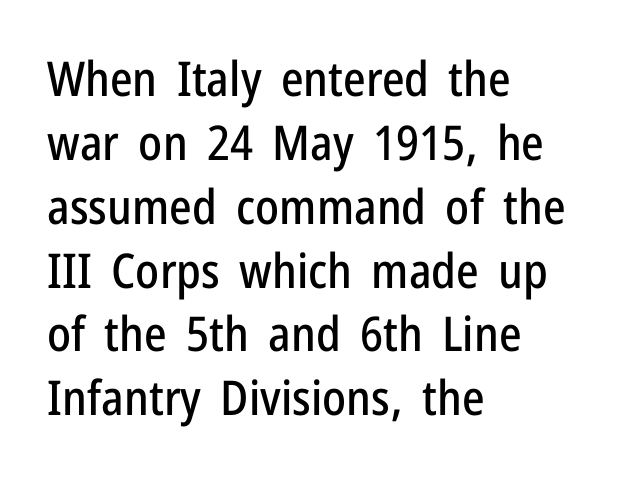
{"serif": "no", "italic": "no", "width": "condensed", "stroke_contrast": "low", "x_height": "medium", "monospaced": "no", "underline": "no", "align": "left", "line_spacing": "normal", "line_spacing_ratio": 1.33, "letter_spacing": "normal", "letter_spacing_em": 0.0, "glyph_px": 48}
